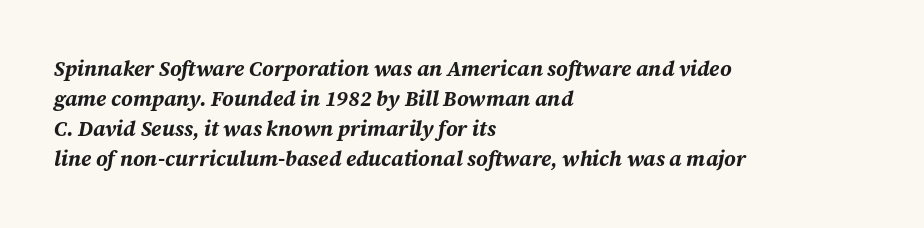
The line-height multiplier appears to be the usual default. Is the letter spacing exaggerated? No — it looks like the ordinary default. These lines carry a lot of weight — the face is fully bold. Check the space under the baseline: it is left empty. The typesetter chose a ragged-right arrangement here.
